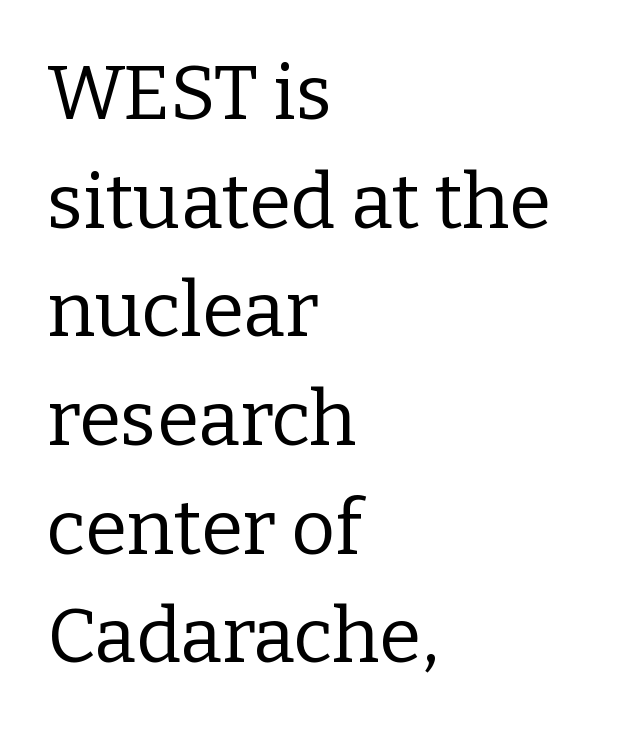
Q: Is the text bold? A: No.
Q: Is the text italic (slanted)? A: No, it is upright.
Q: Is the typeface a serif or a sans-serif typeface? A: Serif.
Q: Is the text underlined? A: No.
Q: How is the paragraph aligned? A: Left-aligned.
Q: Is the spacing between letters normal or unusually wide? A: Normal.
Q: Is the spacing between lines tight, normal or loose? A: Normal.
Q: Width (condensed, normal, or wide)? A: Normal.
Q: Stroke contrast? A: Low.
Q: x-height? A: Medium.
Q: Monospaced? A: No.
